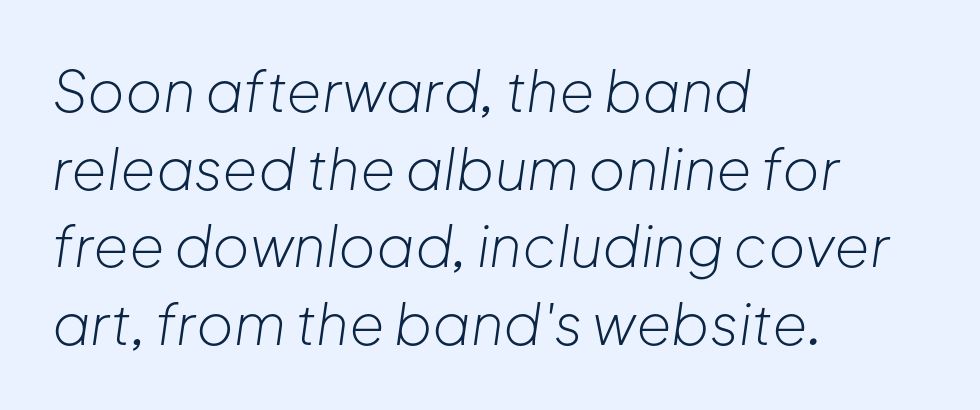
Q: Is the text bold? A: No.
Q: Is the text italic (slanted)? A: Yes, it leans right by about 8 degrees.
Q: Is the text underlined? A: No.
Q: How is the paragraph aligned? A: Left-aligned.
Q: Is the spacing between letters normal or unusually wide? A: Normal.
Q: Is the spacing between lines tight, normal or loose? A: Normal.
Q: Width (condensed, normal, or wide)? A: Normal.
Q: Stroke contrast? A: Low.
Q: x-height? A: Medium.
Q: Monospaced? A: No.
